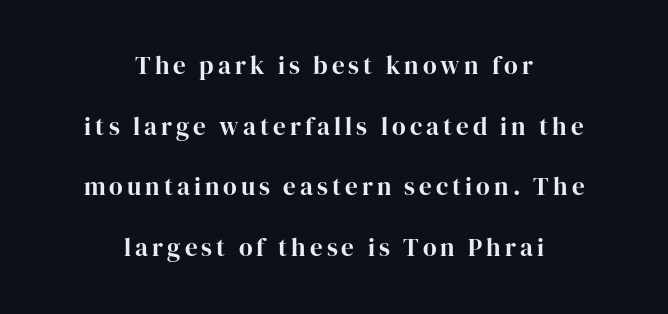
Q: Is the text bold? A: Yes.
Q: Is the text italic (slanted)? A: No, it is upright.
Q: Is the text underlined? A: No.
Q: How is the paragraph aligned? A: Centered.
Q: Is the spacing between lines tight, normal or loose? A: Loose.
